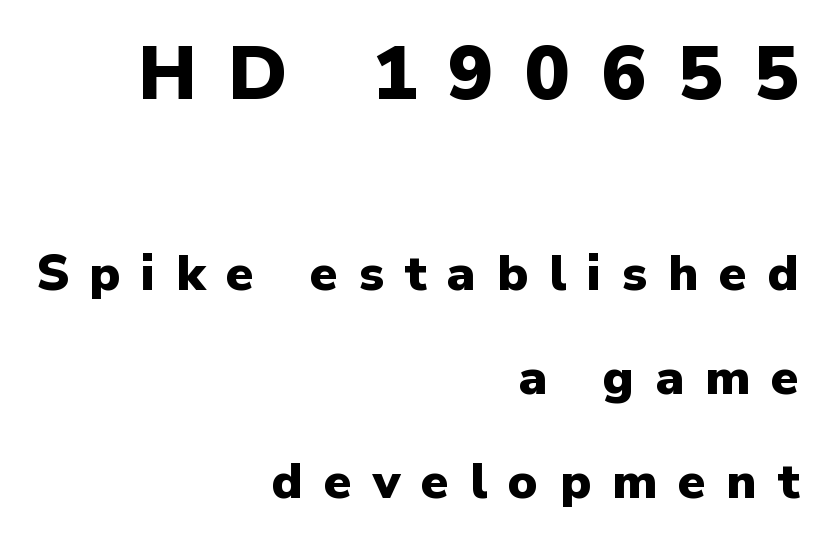
{"serif": "no", "italic": "no", "bold": "yes", "weight": "heavy", "width": "normal", "stroke_contrast": "low", "x_height": "medium", "monospaced": "no", "underline": "no", "align": "right", "line_spacing": "loose", "line_spacing_ratio": 2.08, "letter_spacing": "wide", "letter_spacing_em": 0.42, "larger_block": "first", "size_ratio": 1.5, "glyph_px": 75}
